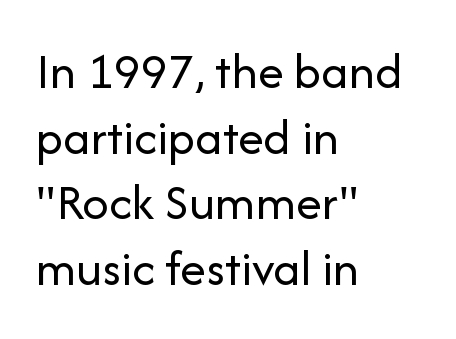
{"serif": "no", "italic": "no", "bold": "no", "weight": "regular", "width": "normal", "stroke_contrast": "low", "x_height": "medium", "monospaced": "no", "underline": "no", "align": "left", "line_spacing": "normal", "line_spacing_ratio": 1.26, "letter_spacing": "normal", "letter_spacing_em": 0.0, "glyph_px": 52}
